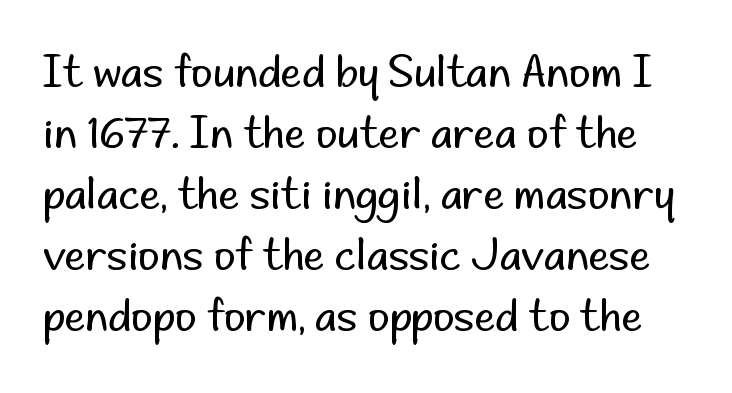
The image shows 42 px regular-weight sans-serif type, upright; set normal line spacing (1.45x), normal letter spacing, not underlined; low stroke contrast and a small x-height.
